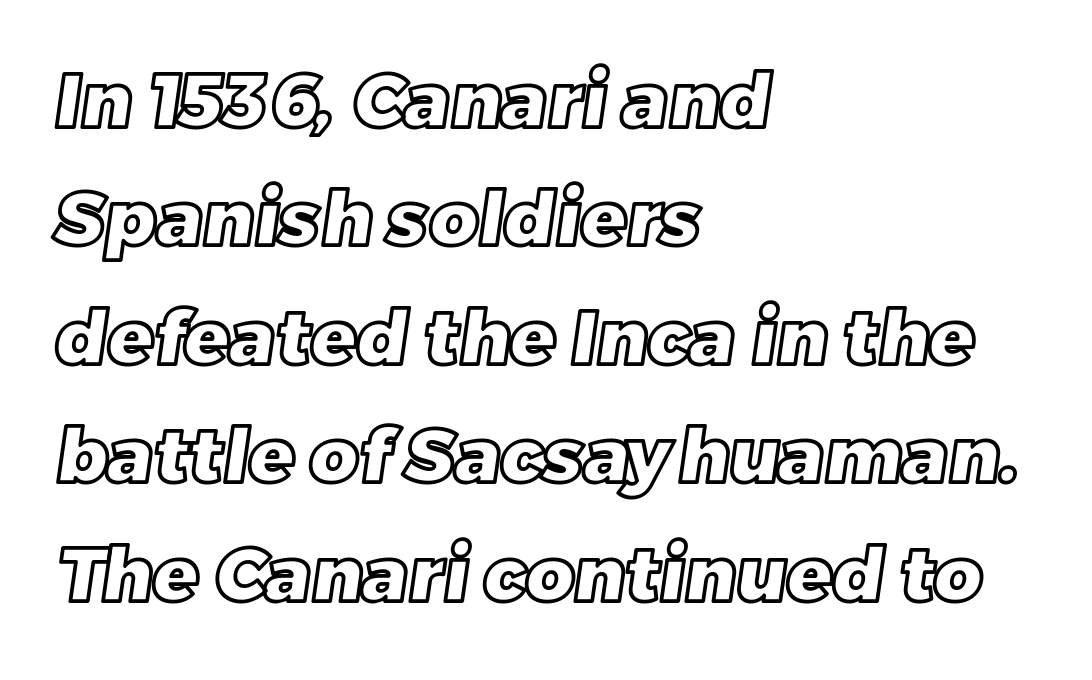
The image shows 75 px text type; set left-aligned, normal line spacing (1.58x), normal letter spacing, not underlined; a large x-height.
